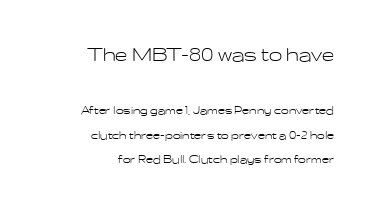
{"italic": "no", "bold": "no", "underline": "no", "align": "right", "line_spacing_ratio": 1.72, "letter_spacing": "normal", "letter_spacing_em": 0.0, "larger_block": "first", "size_ratio": 1.71, "glyph_px": 24}
